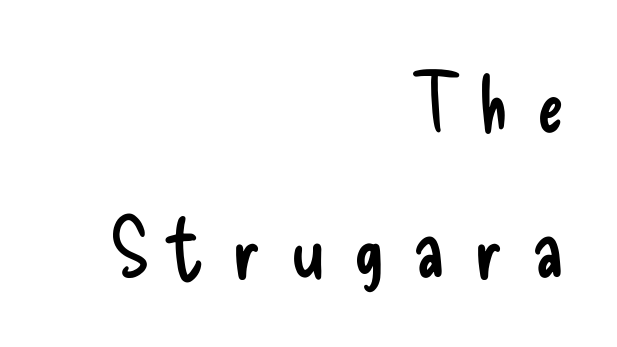
Q: Is the text bold? A: No.
Q: Is the text italic (slanted)? A: No, it is upright.
Q: Is the typeface a serif or a sans-serif typeface? A: Sans-serif.
Q: Is the text underlined? A: No.
Q: How is the paragraph aligned? A: Right-aligned.
Q: Is the spacing between letters normal or unusually wide? A: Unusually wide.
Q: Width (condensed, normal, or wide)? A: Condensed.
Q: Stroke contrast? A: Low.
Q: x-height? A: Small.
Q: Monospaced? A: No.
